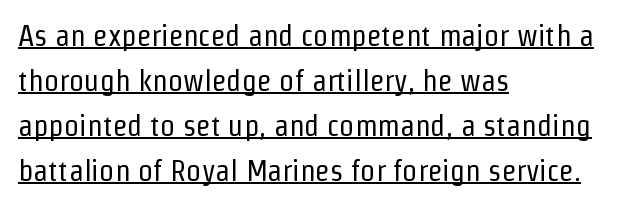
The image shows 30 px regular-weight, condensed sans-serif type, upright; set left-aligned, normal line spacing (1.5x), normal letter spacing, underlined; low stroke contrast and a medium x-height.
